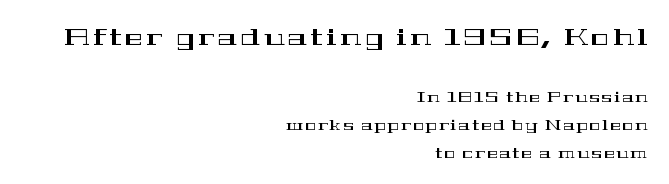
It's the straight-up-and-down kind of type. Bare-footed words on every line. Horizontal bands of white between lines are thick stripes. Typesetter's note — upper block bumped up in size, lower block left smaller. The passage is arranged like a letterhead date or caption credit — flush right.
